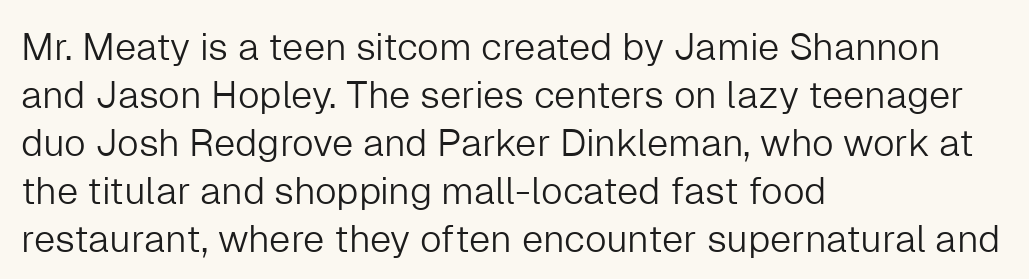
Q: Is the text bold? A: No.
Q: Is the text italic (slanted)? A: No, it is upright.
Q: Is the typeface a serif or a sans-serif typeface? A: Sans-serif.
Q: Is the text underlined? A: No.
Q: How is the paragraph aligned? A: Left-aligned.
Q: Is the spacing between letters normal or unusually wide? A: Normal.
Q: Is the spacing between lines tight, normal or loose? A: Normal.
Q: Width (condensed, normal, or wide)? A: Normal.
Q: Stroke contrast? A: Low.
Q: x-height? A: Medium.
Q: Monospaced? A: No.
